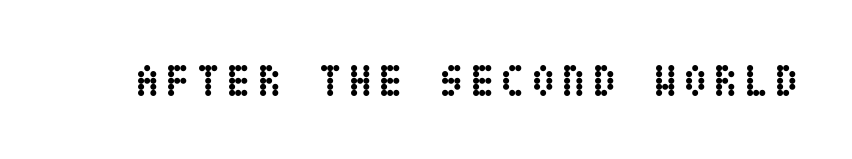
The image shows 45 px semibold, condensed type, upright; set not underlined; low stroke contrast and a large x-height.
